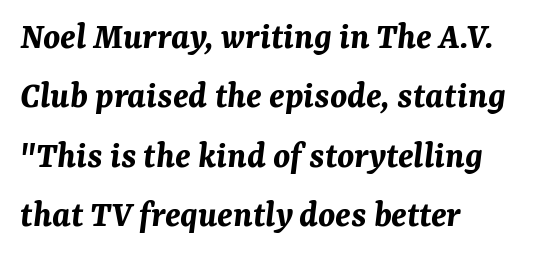
The image shows 38 px bold type, italic (leaning right); set left-aligned, normal line spacing (1.56x), normal letter spacing, not underlined; medium stroke contrast and a medium x-height.
